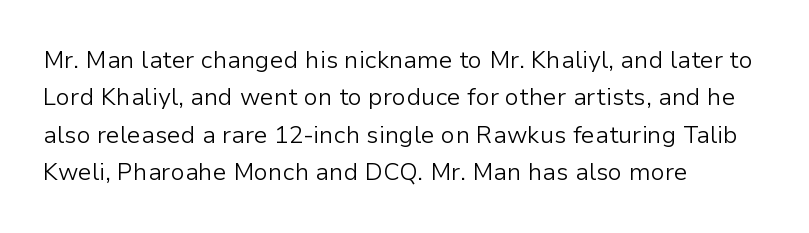
Evenly set lines give the paragraph a standard silhouette. Here the glyphs are tracked normally, forming tight word shapes. Rule under the text: the space is simply empty. Italic? Not at all — the glyphs are vertical. These glyphs show unthickened strokes, regular width or finer.
